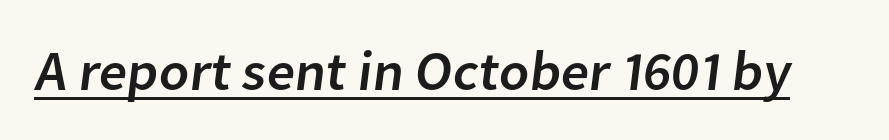
Looks like regular typesetting: each glyph gets only the width it needs. The typeface chosen for these lines omits serifs. These characters rest on top of a visible drawn line. Observe the ordinary spacing: letters are neighbours, not strangers.
